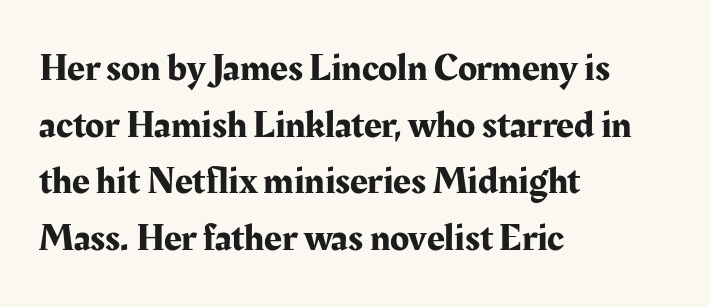
Check where the strokes stop: tiny serifs finish them off. Here the designer chose a conventional face with non-uniform glyph widths. A clean baseline with only descenders dipping below it. The line texture is even and compact thanks to regular tracking. Short and long lines alike share a common starting point at left.
